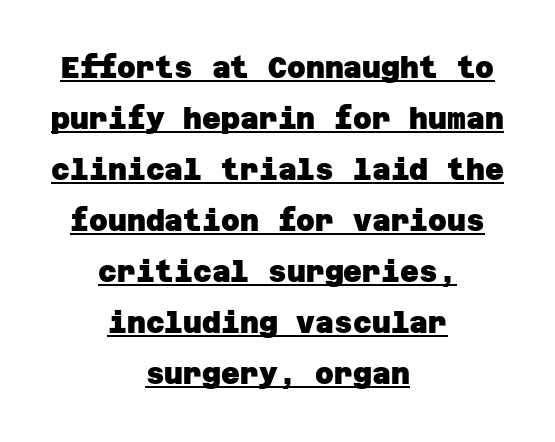
The image shows 29 px heavy sans-serif type; set centered, line spacing 1.76x, normal letter spacing, underlined; low stroke contrast and a large x-height.
